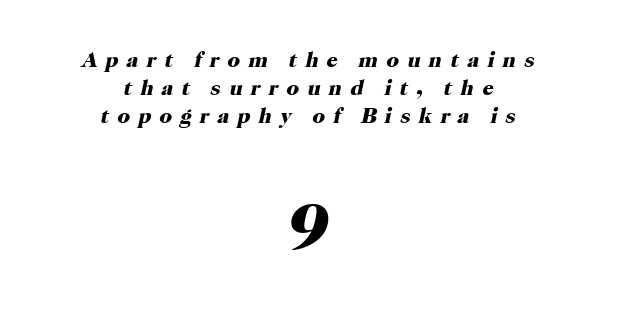
Compared with a flush-left layout, this one balances lines on the center instead. The line-height multiplier appears to be the usual default. A typesetter would call this heavily tracked-out type. Typesetter's note — lower block bumped up in size, upper block left smaller.
